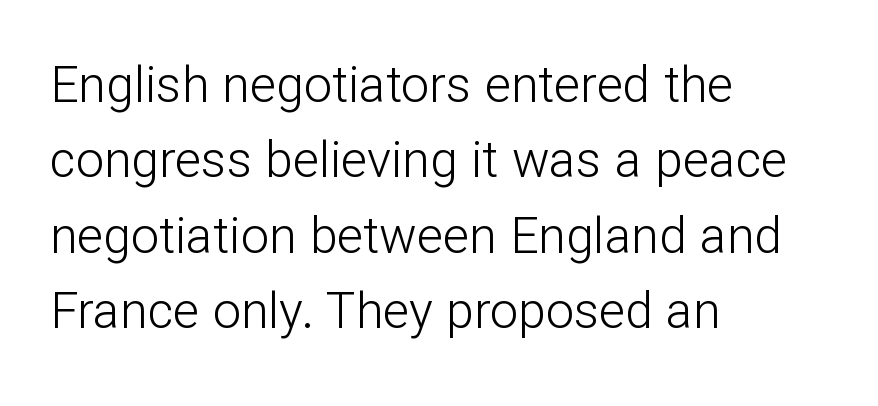
The image shows 50 px light sans-serif type, upright; set left-aligned, normal line spacing (1.51x), normal letter spacing, not underlined; low stroke contrast and a medium x-height.
